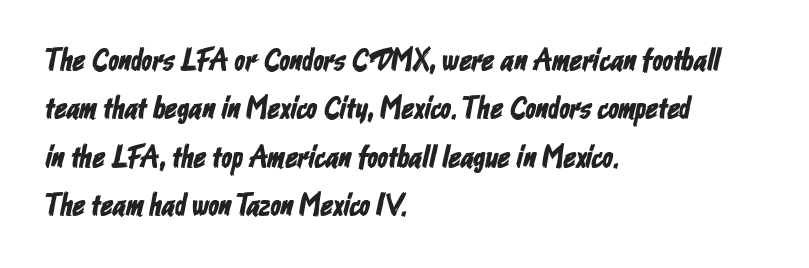
The image shows 31 px condensed sans-serif type; set left-aligned, normal line spacing (1.56x), normal letter spacing, not underlined; low stroke contrast and a medium x-height.
